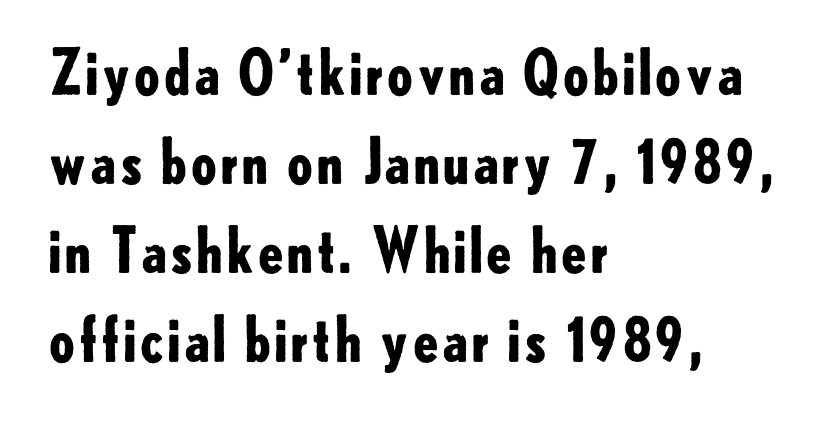
The image shows 61 px bold sans-serif type, upright; set left-aligned, normal line spacing (1.46x), normal letter spacing, not underlined; low stroke contrast and a small x-height.
